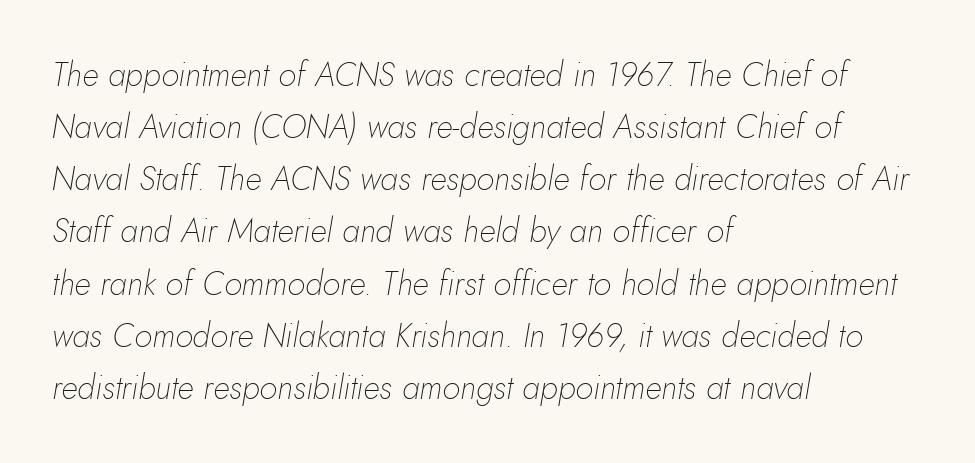
Q: Is the text bold? A: No.
Q: Is the text italic (slanted)? A: Yes, it leans right by about 10 degrees.
Q: Is the text underlined? A: No.
Q: How is the paragraph aligned? A: Left-aligned.
Q: Is the spacing between letters normal or unusually wide? A: Normal.
Q: Is the spacing between lines tight, normal or loose? A: Normal.
Q: Width (condensed, normal, or wide)? A: Normal.
Q: Stroke contrast? A: Low.
Q: x-height? A: Small.
Q: Monospaced? A: No.
